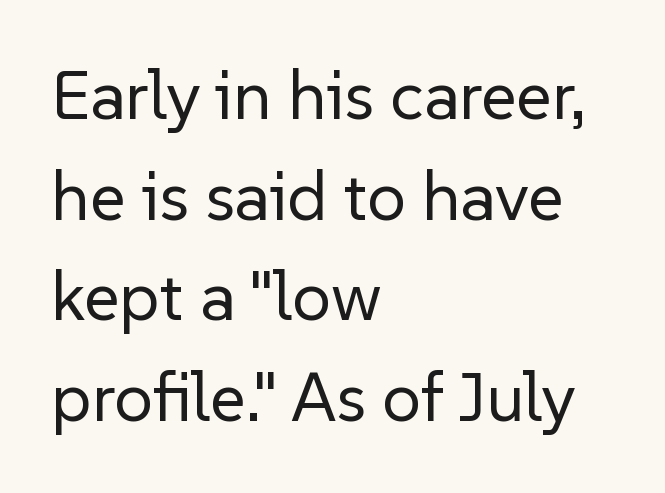
Nobody drew a line under any word here. The text was rendered using a sans face with plain stroke endings. Posture: straight, roman, zero tilt. One glance says typical: line gaps are just what's usual.
